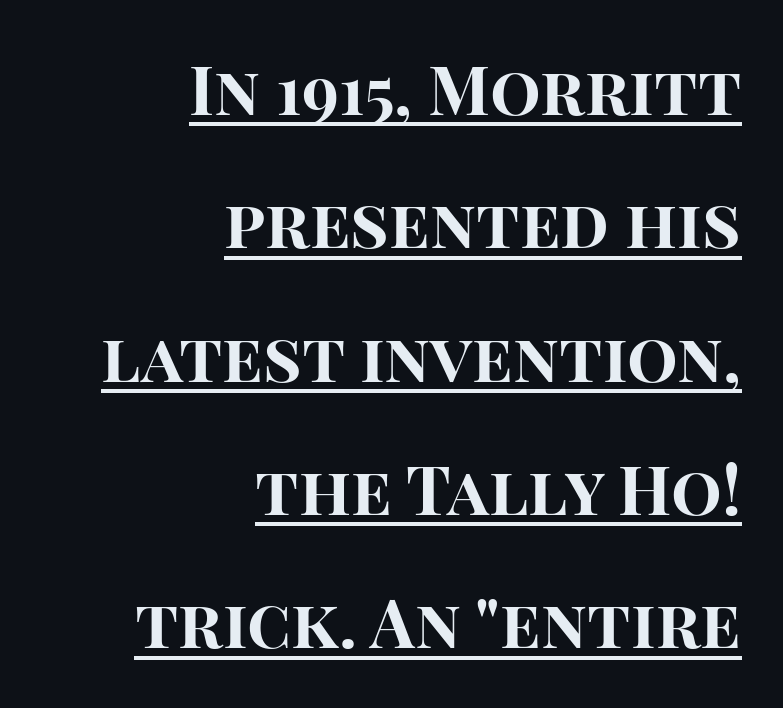
In terms of letterform style, serifs are entirely absent. The font's upright variant was chosen for this text. The sample's only ornament is a line tracing under the words. The type is set solid horizontally, with unmodified tracking.
